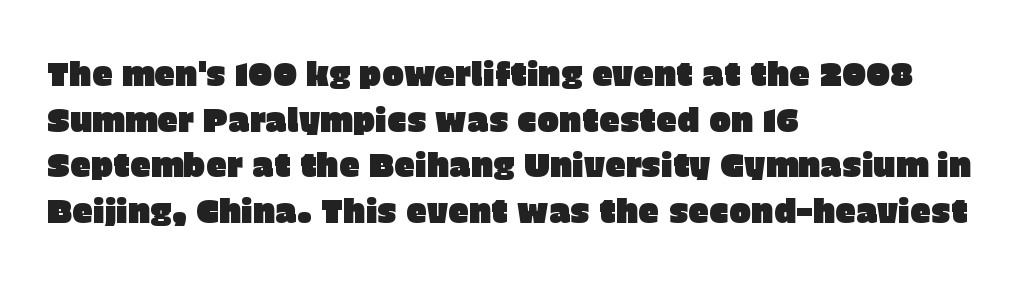
Q: Is the text italic (slanted)? A: No, it is upright.
Q: Is the typeface a serif or a sans-serif typeface? A: Sans-serif.
Q: Is the text underlined? A: No.
Q: How is the paragraph aligned? A: Left-aligned.
Q: Is the spacing between letters normal or unusually wide? A: Normal.
Q: Is the spacing between lines tight, normal or loose? A: Normal.
Q: Width (condensed, normal, or wide)? A: Normal.
Q: Stroke contrast? A: Low.
Q: x-height? A: Large.
Q: Monospaced? A: No.
